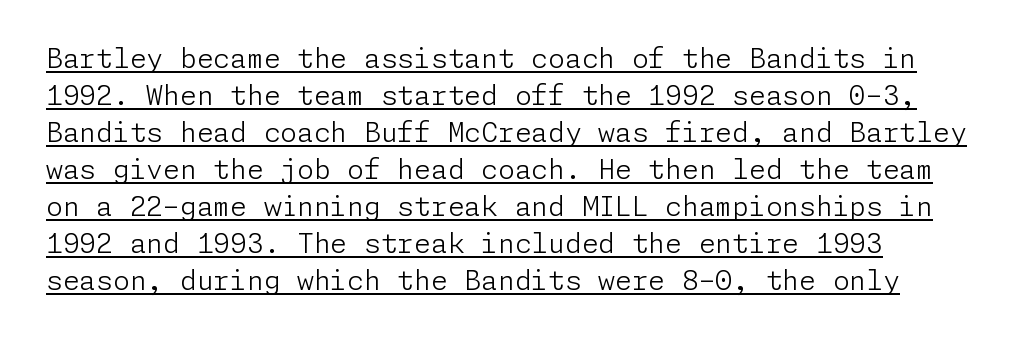
This sample uses an upright cut, with every glyph sitting square on the baseline. Like a heading marked for emphasis, these lines bear an underscore. Vertical spacing — default. This reads as an unemphasized weight, regular at the heaviest. Nothing unusual about the tracking: characters are spaced as the font intends.
